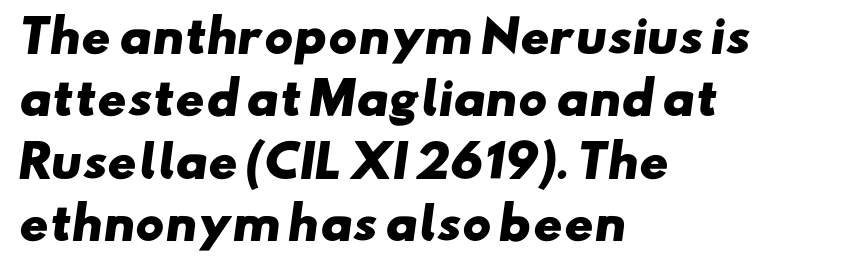
Q: Is the text bold? A: Yes.
Q: Is the typeface a serif or a sans-serif typeface? A: Sans-serif.
Q: Is the text underlined? A: No.
Q: How is the paragraph aligned? A: Left-aligned.
Q: Is the spacing between letters normal or unusually wide? A: Normal.
Q: Is the spacing between lines tight, normal or loose? A: Normal.
Q: Width (condensed, normal, or wide)? A: Wide.
Q: Stroke contrast? A: Low.
Q: x-height? A: Small.
Q: Monospaced? A: No.
